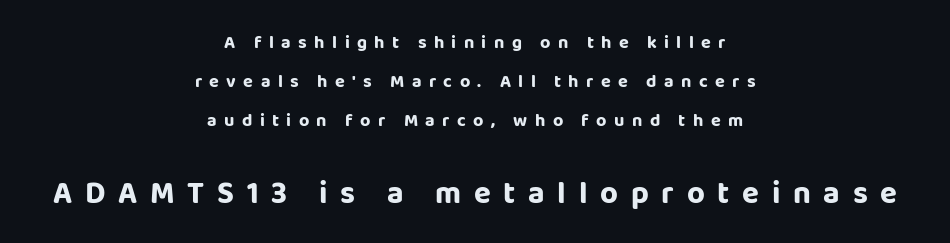
{"serif": "no", "italic": "no", "width": "normal", "stroke_contrast": "low", "x_height": "large", "monospaced": "no", "underline": "no", "align": "center", "line_spacing": "loose", "line_spacing_ratio": 2.18, "letter_spacing": "wide", "letter_spacing_em": 0.41, "larger_block": "second", "size_ratio": 1.72, "glyph_px": 31}
